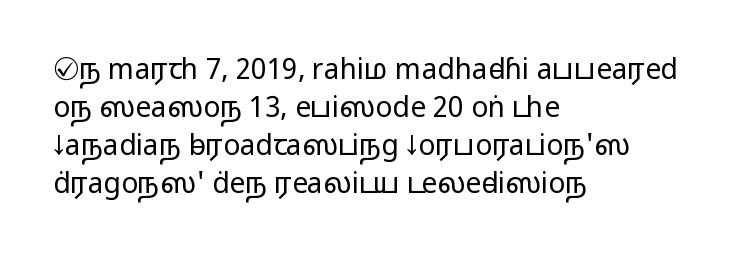
The image shows 28 px wide sans-serif type, upright; set left-aligned, normal line spacing (1.36x), normal letter spacing, not underlined; medium stroke contrast.
